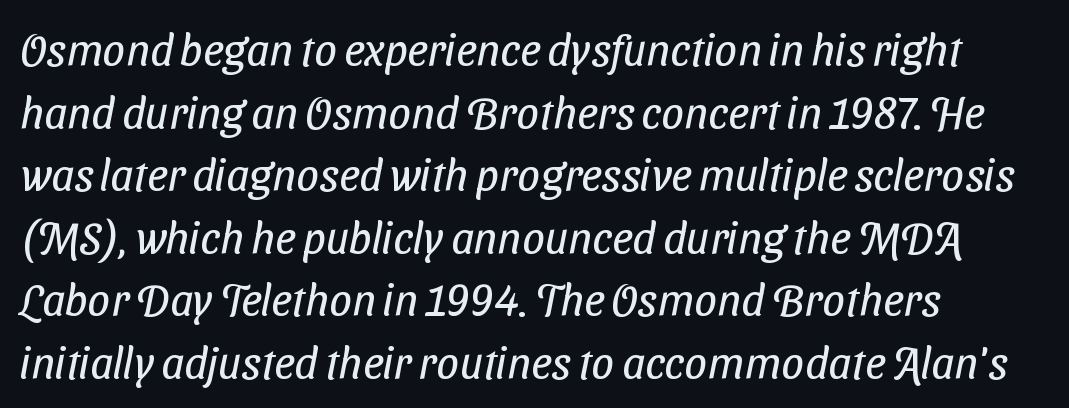
The image shows 45 px regular-weight, condensed sans-serif type; set left-aligned, normal line spacing (1.39x), normal letter spacing, not underlined; low stroke contrast and a medium x-height.
